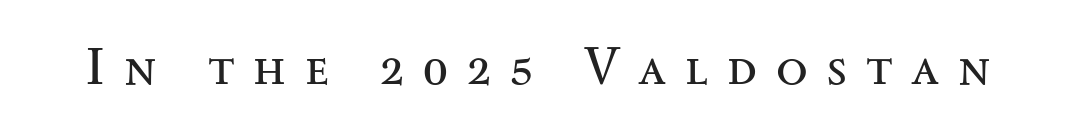
{"serif": "yes", "italic": "no", "bold": "no", "weight": "regular", "width": "wide", "stroke_contrast": "medium", "x_height": "small", "monospaced": "no", "underline": "no", "letter_spacing": "wide", "letter_spacing_em": 0.36, "glyph_px": 52}
